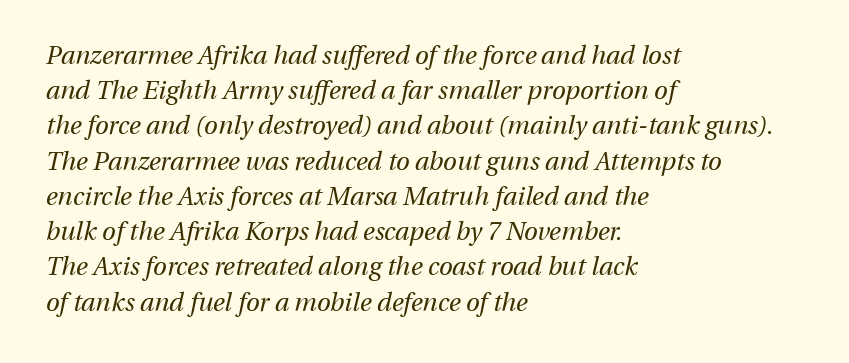
The image shows 25 px text type, italic (leaning right); set left-aligned, normal line spacing (1.41x), normal letter spacing, not underlined.
